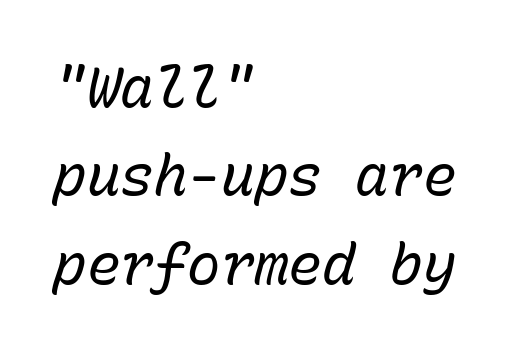
Check the space under the baseline: it is left empty. Rendered with sloped, italic letterforms. A classic flush-left, rag-right setting is used for this passage. Weight: not bold — regular or lighter. Characters follow at the spacing the type designer built in. Quick note: interline space is typical.
